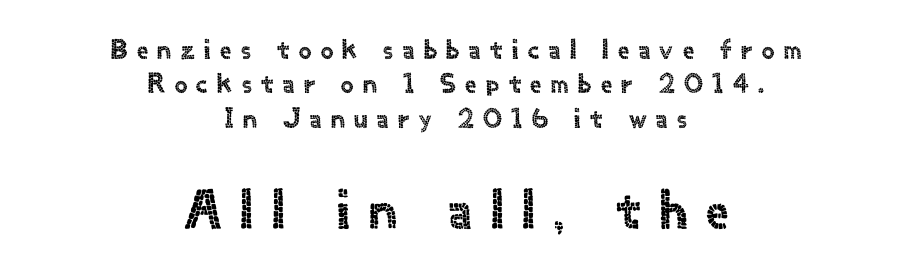
The image shows 56 px sans-serif type, upright; set centered, line spacing 1.23x, unusually wide letter spacing (+0.34 em), not underlined; the second (bottom) block is 2.0x larger; a small x-height.
